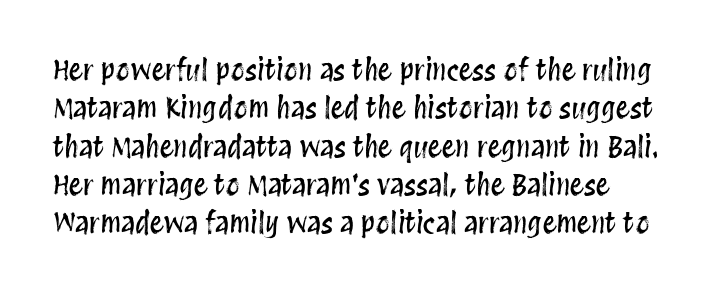
The font's upright variant was chosen for this text. Interline gaps are of average width in this sample. You could not count columns in this text — the font is proportionally spaced. The typesetter chose a ragged-right arrangement here.
